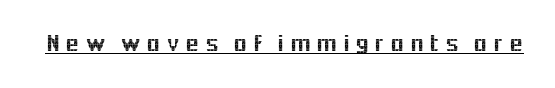
The image shows 25 px text type, upright; set unusually wide letter spacing (+0.21 em), underlined.
